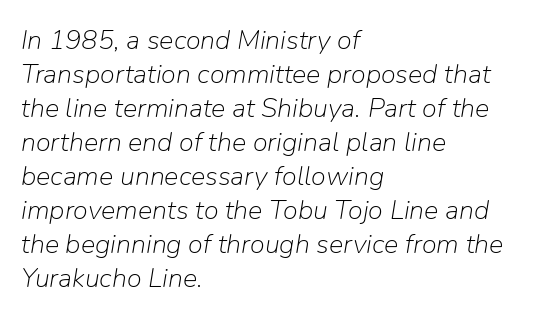
{"italic": "yes", "lean": "right", "slant_degrees": 9, "bold": "no", "underline": "no", "align": "left", "line_spacing": "normal", "line_spacing_ratio": 1.26, "letter_spacing": "normal", "letter_spacing_em": 0.0, "glyph_px": 27}
